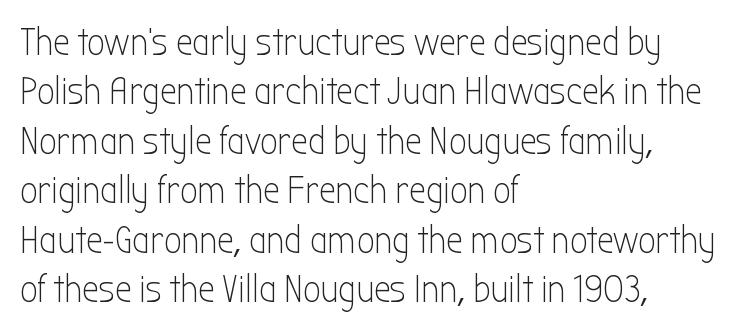
A sans-serif font was chosen for this passage. The vertical gap from one line to the next is medium. Looks like regular typesetting: each glyph gets only the width it needs. Counters stay open thanks to moderate or lighter strokes. Unmarked baselines from the first word to the last. The letters sit at their default tracking, neither squeezed nor spread.
